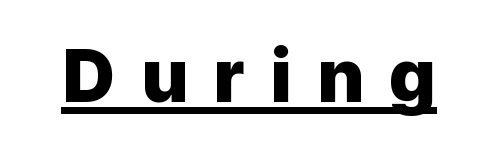
Q: Is the text bold? A: Yes.
Q: Is the text italic (slanted)? A: No, it is upright.
Q: Is the typeface a serif or a sans-serif typeface? A: Sans-serif.
Q: Is the text underlined? A: Yes.
Q: Is the spacing between letters normal or unusually wide? A: Unusually wide.
Q: Width (condensed, normal, or wide)? A: Normal.
Q: Stroke contrast? A: Low.
Q: x-height? A: Medium.
Q: Monospaced? A: No.
